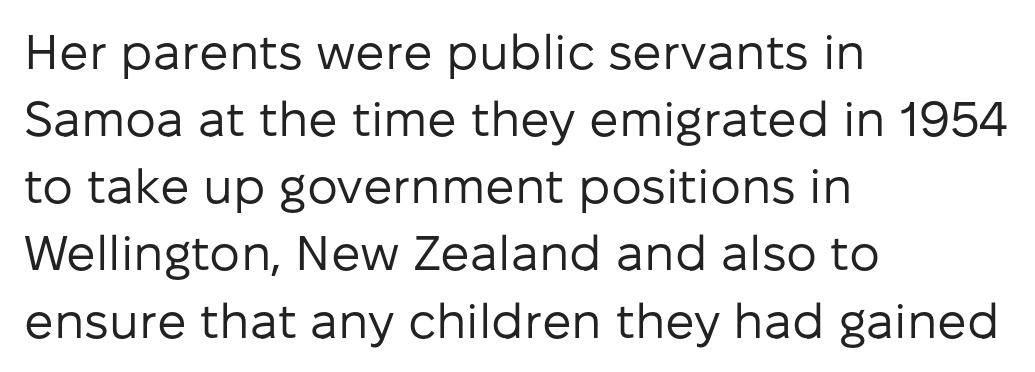
The image shows 49 px regular-weight sans-serif type, upright; set left-aligned, normal line spacing (1.37x), normal letter spacing, not underlined; low stroke contrast and a medium x-height.
